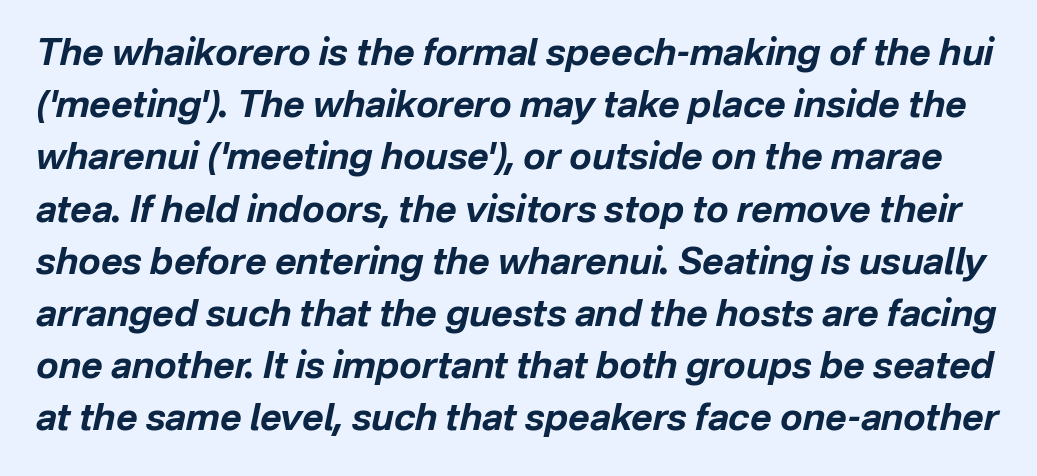
Q: Is the text bold? A: Yes.
Q: Is the text italic (slanted)? A: Yes, it leans right by about 12 degrees.
Q: Is the text underlined? A: No.
Q: Is the spacing between letters normal or unusually wide? A: Normal.
Q: Is the spacing between lines tight, normal or loose? A: Normal.
Q: Width (condensed, normal, or wide)? A: Normal.
Q: Stroke contrast? A: Low.
Q: x-height? A: Medium.
Q: Monospaced? A: No.
